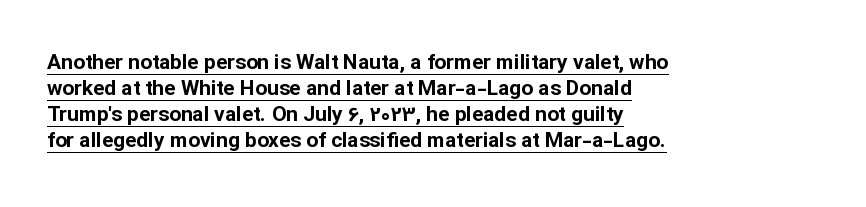
Q: Is the text bold? A: Yes.
Q: Is the text italic (slanted)? A: No, it is upright.
Q: Is the text underlined? A: Yes.
Q: How is the paragraph aligned? A: Left-aligned.
Q: Is the spacing between letters normal or unusually wide? A: Normal.
